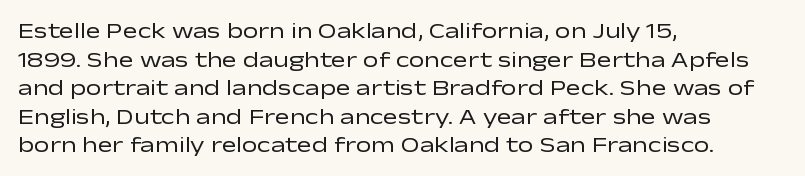
The image shows 22 px text type, upright; set left-aligned, normal line spacing (1.3x), normal letter spacing, not underlined.
